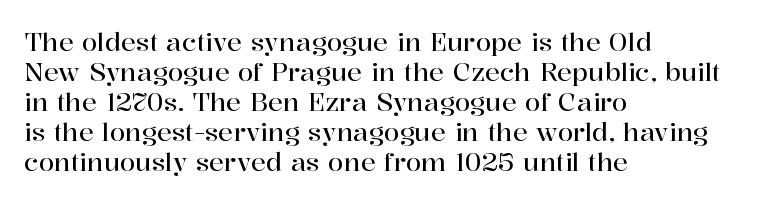
The image shows 25 px text type, upright; set left-aligned, line spacing 1.2x, normal letter spacing, not underlined.
